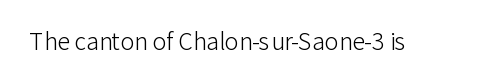
The type is set solid horizontally, with unmodified tracking. Words float on clear page, feet unadorned. A quiet, ordinary-to-light weight characterises the typeface. The type sits square on the baseline with zero lean.
